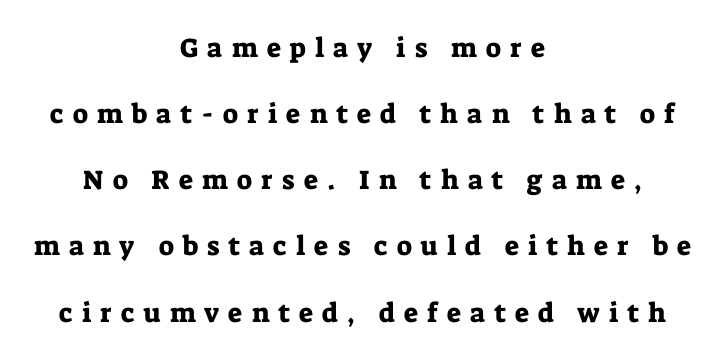
{"italic": "no", "underline": "no", "align": "center", "line_spacing": "loose", "line_spacing_ratio": 2.45, "letter_spacing": "wide", "letter_spacing_em": 0.34, "glyph_px": 27}
